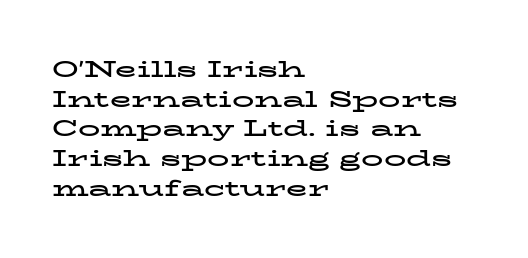
The image shows 22 px bold type, upright; set left-aligned, normal line spacing (1.35x), normal letter spacing, not underlined.
